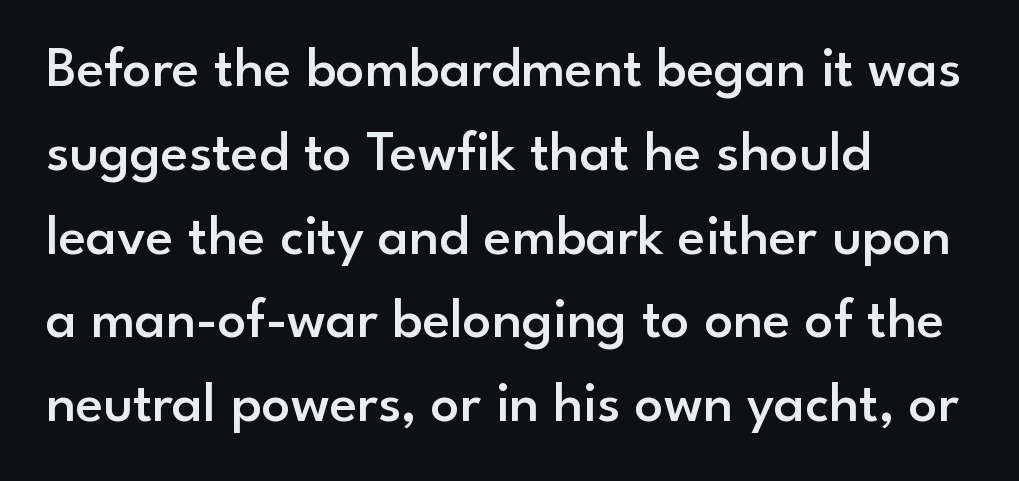
{"serif": "no", "italic": "no", "bold": "semi", "weight": "semibold", "width": "normal", "stroke_contrast": "low", "x_height": "small", "monospaced": "no", "underline": "no", "align": "left", "line_spacing": "normal", "line_spacing_ratio": 1.47, "letter_spacing": "normal", "letter_spacing_em": 0.0, "glyph_px": 57}
